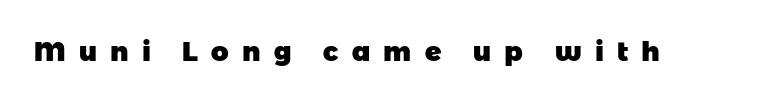
The area under the type is left untouched. The face used here is rendered with a markedly widened letterfit. The strokes are fattened all the way to bold.
